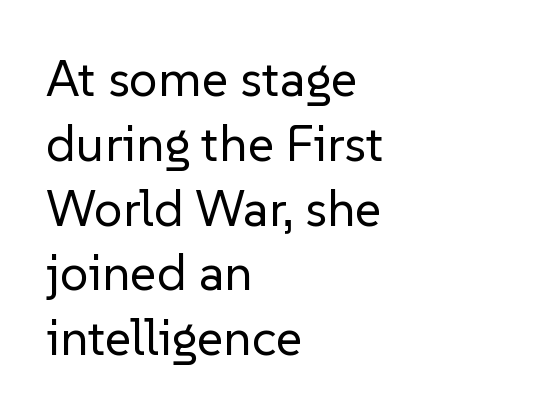
The rag falls on the right side of this text block. Heaviness? Minimal to ordinary, like unemphasized prose. This sample has the flowing, uneven cadence of proportional lettering. The string is rendered with underlining switched off. The designer left line spacing at the default. Italic: no, the glyphs are upright roman.
